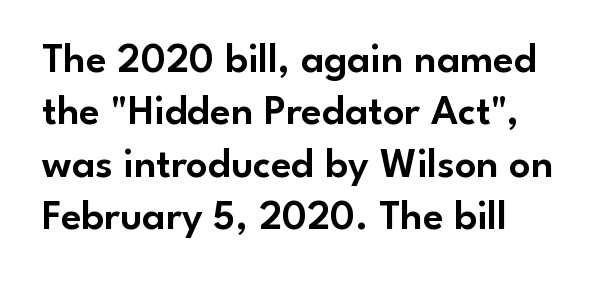
Q: Is the text italic (slanted)? A: No, it is upright.
Q: Is the typeface a serif or a sans-serif typeface? A: Sans-serif.
Q: Is the text underlined? A: No.
Q: How is the paragraph aligned? A: Left-aligned.
Q: Is the spacing between letters normal or unusually wide? A: Normal.
Q: Is the spacing between lines tight, normal or loose? A: Normal.
Q: Width (condensed, normal, or wide)? A: Normal.
Q: Stroke contrast? A: Low.
Q: x-height? A: Small.
Q: Monospaced? A: No.
